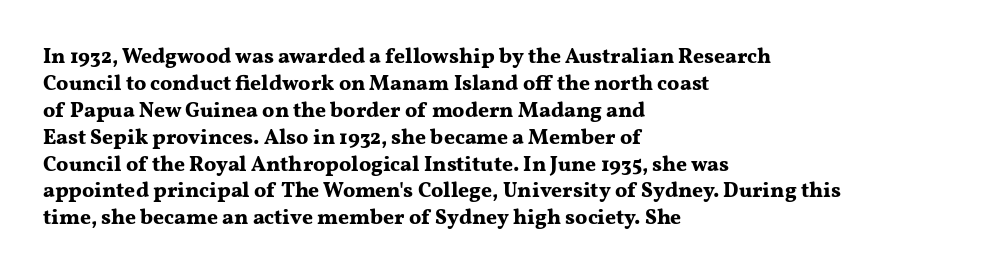
Q: Is the text bold? A: Yes.
Q: Is the text italic (slanted)? A: No, it is upright.
Q: Is the text underlined? A: No.
Q: How is the paragraph aligned? A: Left-aligned.
Q: Is the spacing between letters normal or unusually wide? A: Normal.
Q: Is the spacing between lines tight, normal or loose? A: Normal.
